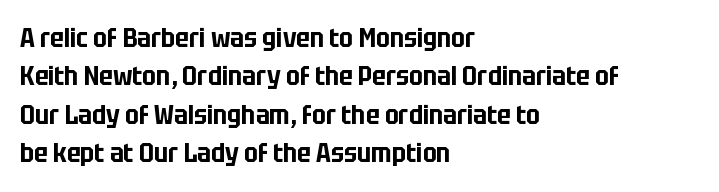
The image shows 27 px text type, upright; set left-aligned, normal line spacing (1.42x), normal letter spacing, not underlined.
